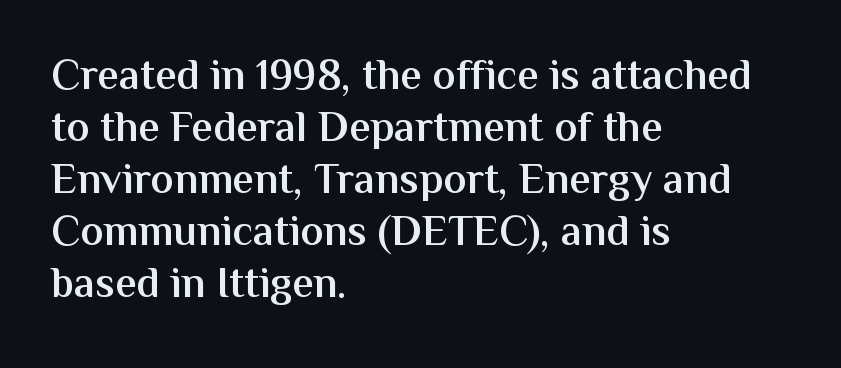
Style check: upright. A sans-serif font was chosen for this passage. Note the varied advance widths — an 'i' is clearly narrower than an 'm'. Caption: standard tracking, unaltered.
